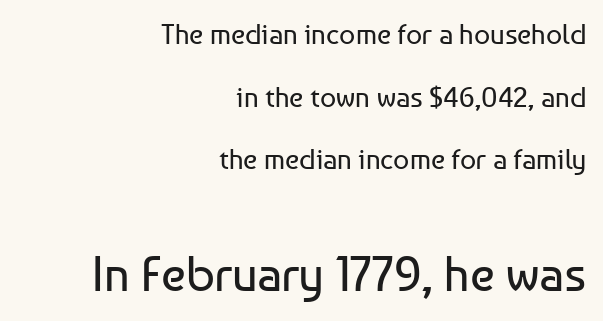
{"serif": "no", "italic": "no", "bold": "no", "weight": "regular", "width": "normal", "stroke_contrast": "low", "x_height": "medium", "monospaced": "no", "underline": "no", "align": "right", "line_spacing": "loose", "line_spacing_ratio": 2.24, "letter_spacing": "normal", "letter_spacing_em": 0.0, "larger_block": "second", "size_ratio": 1.75, "glyph_px": 49}
